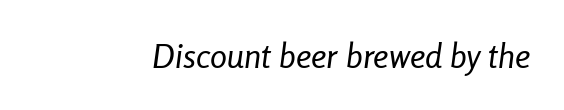
Q: Is the text bold? A: No.
Q: Is the text italic (slanted)? A: Yes, it leans right by about 8 degrees.
Q: Is the text underlined? A: No.
Q: Is the spacing between letters normal or unusually wide? A: Normal.
Q: Width (condensed, normal, or wide)? A: Condensed.
Q: Stroke contrast? A: Low.
Q: x-height? A: Medium.
Q: Monospaced? A: No.
